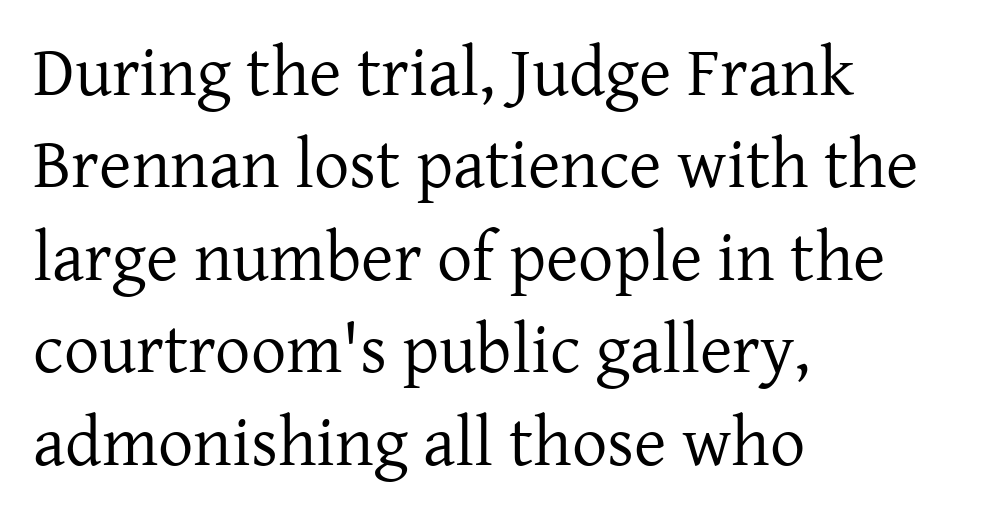
{"serif": "yes", "italic": "no", "bold": "no", "weight": "regular", "width": "normal", "stroke_contrast": "low", "x_height": "medium", "monospaced": "no", "underline": "no", "align": "left", "line_spacing": "normal", "line_spacing_ratio": 1.32, "letter_spacing": "normal", "letter_spacing_em": 0.0, "glyph_px": 70}
